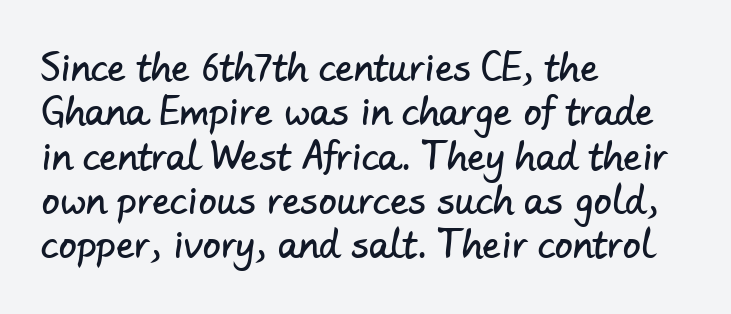
Q: Is the typeface a serif or a sans-serif typeface? A: Sans-serif.
Q: Is the text underlined? A: No.
Q: How is the paragraph aligned? A: Left-aligned.
Q: Is the spacing between letters normal or unusually wide? A: Normal.
Q: Width (condensed, normal, or wide)? A: Normal.
Q: Stroke contrast? A: Low.
Q: x-height? A: Small.
Q: Monospaced? A: No.
